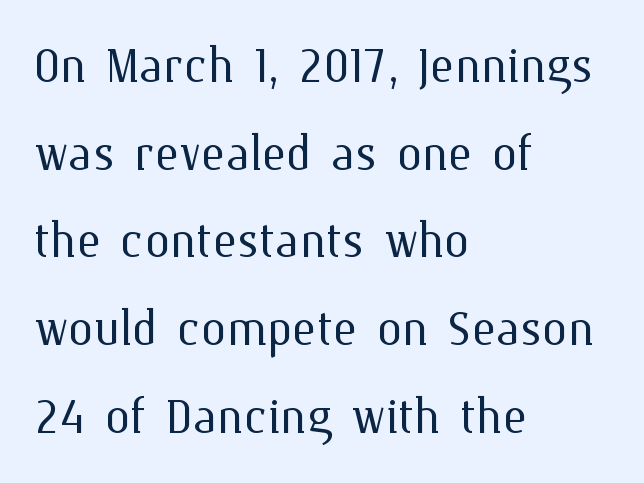
Q: Is the text bold? A: No.
Q: Is the text italic (slanted)? A: No, it is upright.
Q: Is the text underlined? A: No.
Q: How is the paragraph aligned? A: Left-aligned.
Q: Is the spacing between letters normal or unusually wide? A: Normal.
Q: Is the spacing between lines tight, normal or loose? A: Normal.
Q: Width (condensed, normal, or wide)? A: Normal.
Q: Stroke contrast? A: Medium.
Q: x-height? A: Medium.
Q: Monospaced? A: No.
